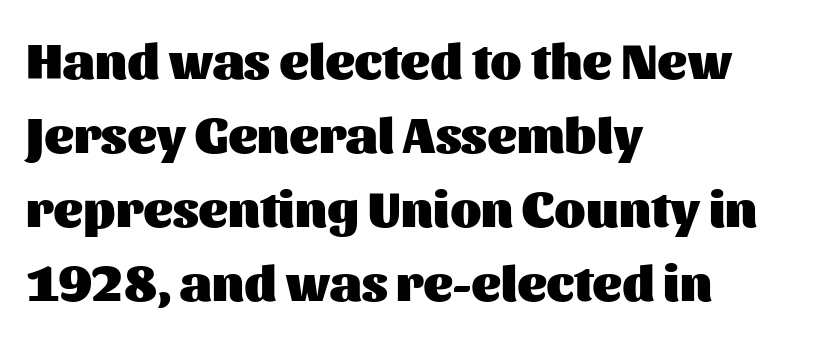
The image shows 51 px heavy sans-serif type, upright; set left-aligned, normal line spacing (1.45x), normal letter spacing, not underlined; medium stroke contrast and a medium x-height.
